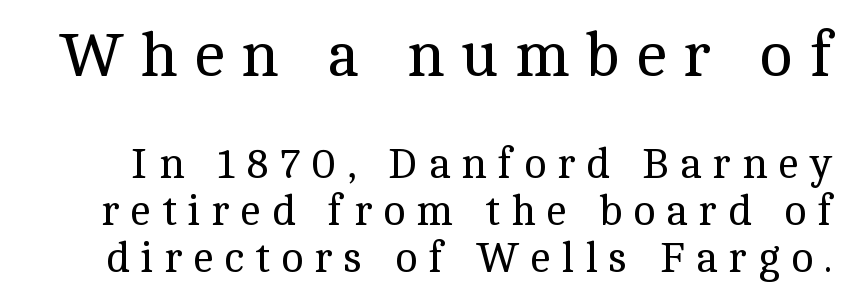
Q: Is the text bold? A: No.
Q: Is the text italic (slanted)? A: No, it is upright.
Q: Is the typeface a serif or a sans-serif typeface? A: Serif.
Q: Is the text underlined? A: No.
Q: Is the spacing between letters normal or unusually wide? A: Unusually wide.
Q: Is the spacing between lines tight, normal or loose? A: Tight.
Q: Which block of text is set in a larger size, the first (top) or the second (bottom)? A: The first (top) one.
Q: Width (condensed, normal, or wide)? A: Normal.
Q: x-height? A: Medium.
Q: Monospaced? A: No.
